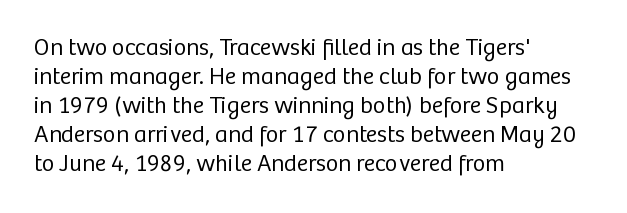
The strokes carry an ordinary text weight at most. Default kerning and tracking; the words read as compact shapes. The gap between lines stays unmarked. Does the lettering tilt? It doesn't — this is upright.
